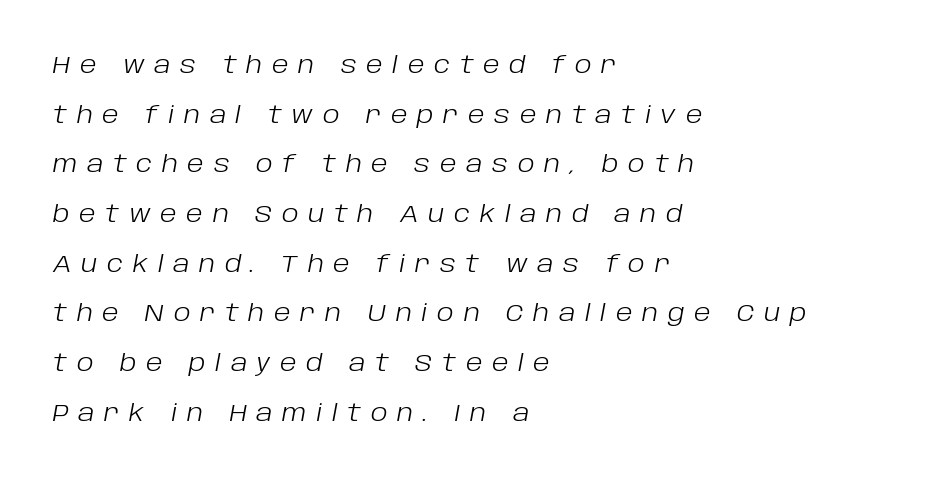
Q: Is the text bold? A: No.
Q: Is the text italic (slanted)? A: Yes, it leans right by about 10 degrees.
Q: Is the text underlined? A: No.
Q: How is the paragraph aligned? A: Left-aligned.
Q: Is the spacing between letters normal or unusually wide? A: Unusually wide.
Q: Is the spacing between lines tight, normal or loose? A: Loose.
